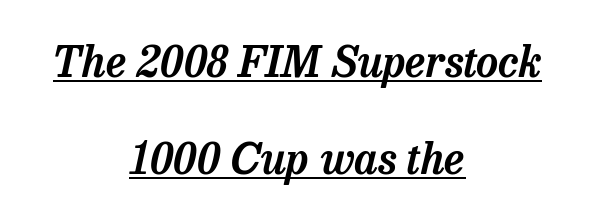
Q: Is the text italic (slanted)? A: Yes, it leans right by about 13 degrees.
Q: Is the typeface a serif or a sans-serif typeface? A: Serif.
Q: Is the text underlined? A: Yes.
Q: How is the paragraph aligned? A: Centered.
Q: Is the spacing between letters normal or unusually wide? A: Normal.
Q: Is the spacing between lines tight, normal or loose? A: Loose.
Q: Width (condensed, normal, or wide)? A: Normal.
Q: Stroke contrast? A: Low.
Q: x-height? A: Medium.
Q: Monospaced? A: No.
